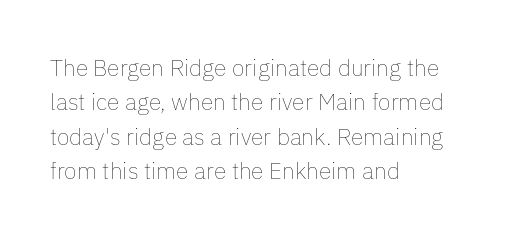
Observe the ordinary spacing: letters are neighbours, not strangers. Only glyphs here, with clear space below each row. Honestly, the row spacing looks completely unremarkable. No letter is thick-stroked: the sample isn't bold.
